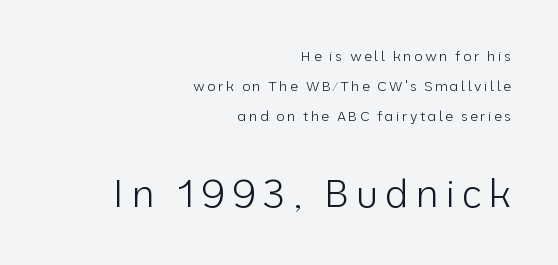
{"serif": "no", "italic": "no", "bold": "no", "weight": "light", "width": "normal", "stroke_contrast": "low", "x_height": "medium", "monospaced": "no", "underline": "no", "align": "right", "line_spacing": "loose", "line_spacing_ratio": 2.14, "larger_block": "second", "size_ratio": 2.79, "glyph_px": 39}
